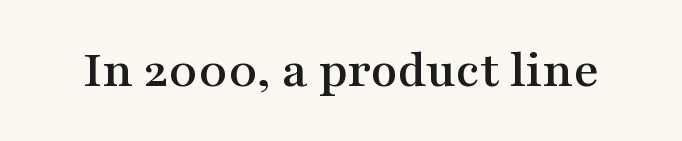
The image shows 54 px wide serif type, upright; set normal letter spacing, not underlined; medium stroke contrast and a medium x-height.
